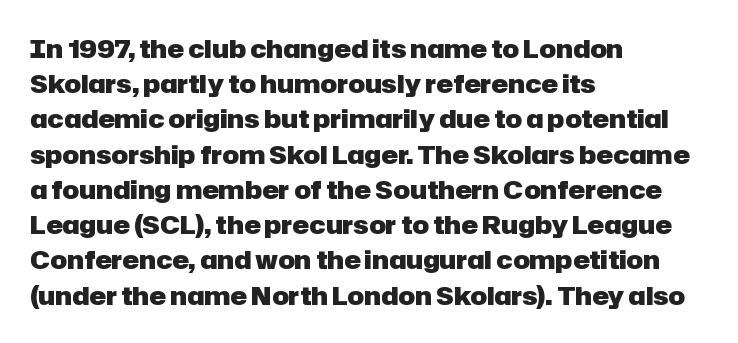
Here the glyphs are tracked normally, forming tight word shapes. Posture: upright roman. Plain, unruled lines of type. Leading matches the norm, producing a regular column.
